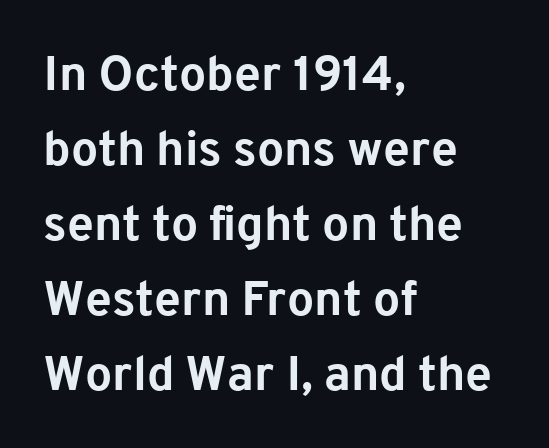
A typesetter would call this zero additional tracking. The block of text has a typical density, with ordinary space between rows. Typographically, this falls in the sans-serif category. The passage is arranged the way most books set body copy — flush left. The axis of the letterforms is exactly vertical. Underline: absent.
